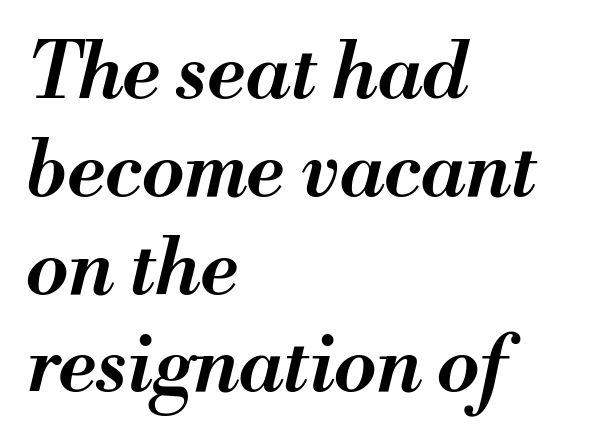
Q: Is the text bold? A: Semi-bold.
Q: Is the text italic (slanted)? A: Yes, it leans right by about 13 degrees.
Q: Is the text underlined? A: No.
Q: How is the paragraph aligned? A: Left-aligned.
Q: Is the spacing between letters normal or unusually wide? A: Normal.
Q: Is the spacing between lines tight, normal or loose? A: Normal.
Q: Width (condensed, normal, or wide)? A: Normal.
Q: Stroke contrast? A: Medium.
Q: x-height? A: Small.
Q: Monospaced? A: No.
